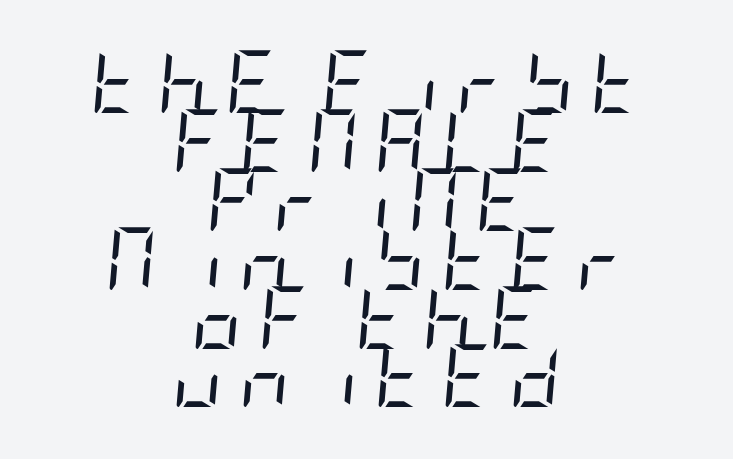
Q: Is the text bold? A: No.
Q: Is the text italic (slanted)? A: Yes, it leans right by about 5 degrees.
Q: Is the text underlined? A: No.
Q: How is the paragraph aligned? A: Centered.
Q: Is the spacing between letters normal or unusually wide? A: Unusually wide.
Q: Is the spacing between lines tight, normal or loose? A: Tight.
Q: Width (condensed, normal, or wide)? A: Condensed.
Q: Stroke contrast? A: Low.
Q: x-height? A: Large.
